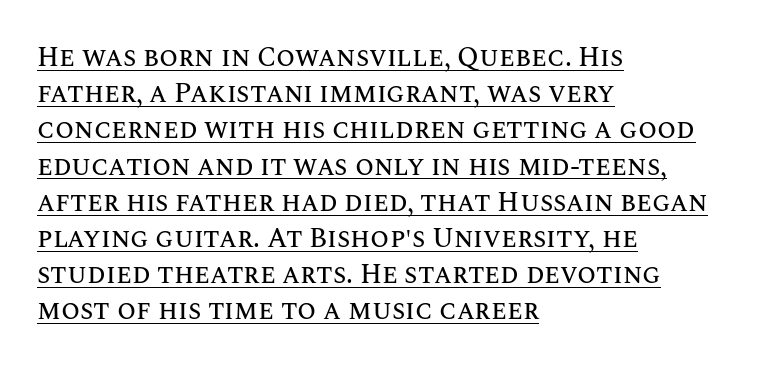
Each line of the rendering has a horizontal stroke beneath the glyphs. A classic flush-left, rag-right setting is used for this passage. The tracking reads as untouched default to a designer's eye. Upright lettering throughout. Does the leading feel generous? No, just average.
